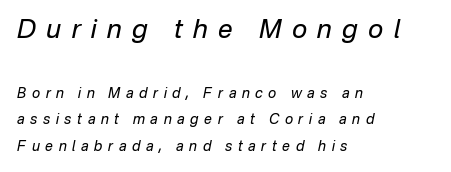
{"italic": "yes", "lean": "right", "slant_degrees": 12, "bold": "no", "underline": "no", "align": "left", "line_spacing_ratio": 1.89, "letter_spacing": "wide", "letter_spacing_em": 0.4, "larger_block": "first", "size_ratio": 1.86, "glyph_px": 26}
